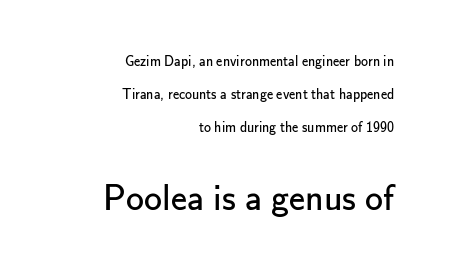
A quiet, ordinary-to-light weight characterises the typeface. This sample is right-justified, so line beginnings fall wherever the words allow. Quick note: interline space is abundant. Note the varied advance widths — an 'i' is clearly narrower than an 'm'.
